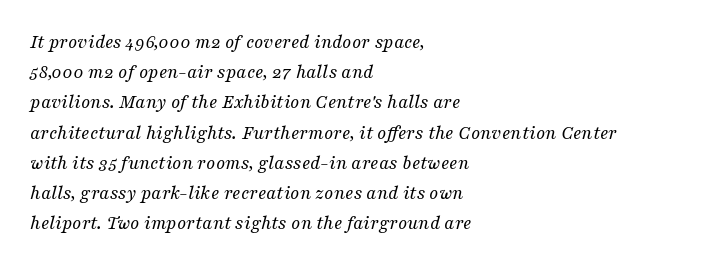
Notice how descenders clear the ascenders below comfortably — that's standard leading. Stem width sits at or under what a default text font uses. Only glyphs here, with clear space below each row. Caption: standard tracking, unaltered.
